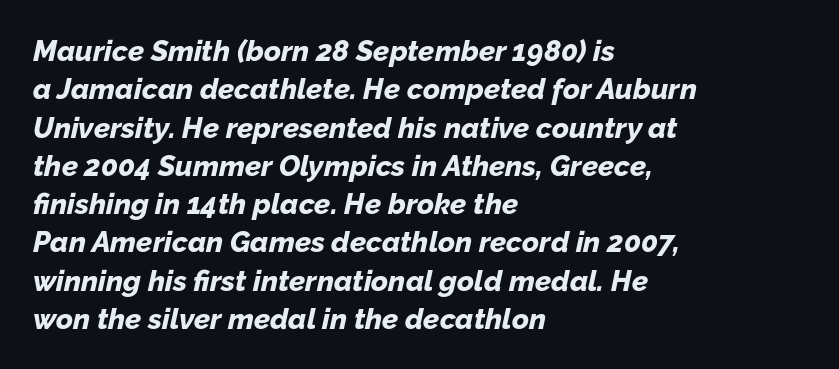
Between one letter and the next there's only the usual sliver of space. Observe the lean: these are italic letterforms. Has an underline been added? It has not. Compared with typical paragraphs, the rows here are spaced about the same. Looks like regular typesetting: each glyph gets only the width it needs.
